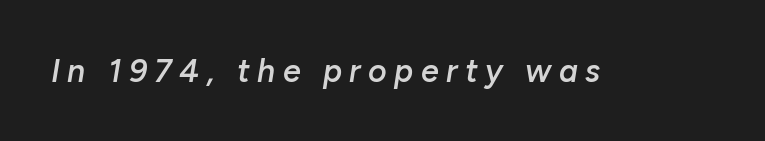
{"italic": "yes", "lean": "right", "slant_degrees": 10, "bold": "semi", "weight": "semibold", "width": "normal", "stroke_contrast": "low", "x_height": "medium", "monospaced": "no", "underline": "no", "letter_spacing": "wide", "letter_spacing_em": 0.23, "glyph_px": 32}
